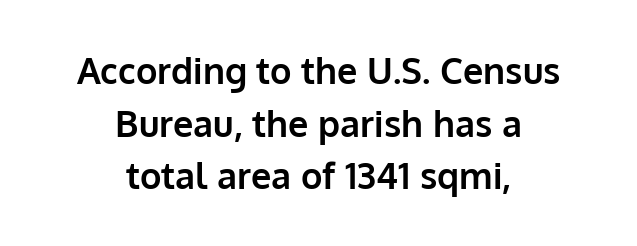
The image shows 36 px bold sans-serif type, upright; set centered, normal line spacing (1.46x), normal letter spacing, not underlined; low stroke contrast and a medium x-height.
